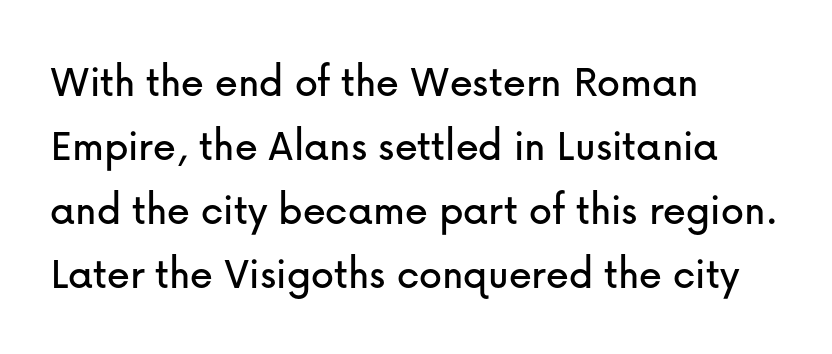
Q: Is the text italic (slanted)? A: No, it is upright.
Q: Is the typeface a serif or a sans-serif typeface? A: Sans-serif.
Q: Is the text underlined? A: No.
Q: How is the paragraph aligned? A: Left-aligned.
Q: Is the spacing between letters normal or unusually wide? A: Normal.
Q: Is the spacing between lines tight, normal or loose? A: Normal.
Q: Width (condensed, normal, or wide)? A: Normal.
Q: Stroke contrast? A: Low.
Q: x-height? A: Medium.
Q: Monospaced? A: No.
